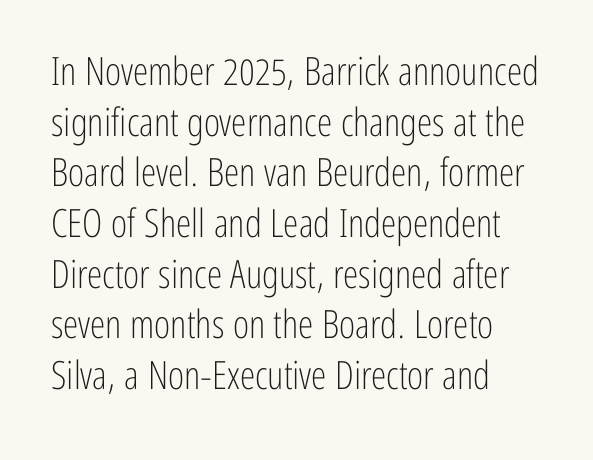
The image shows 39 px light, condensed sans-serif type, upright; set left-aligned, normal line spacing (1.3x), normal letter spacing, not underlined; low stroke contrast and a medium x-height.
